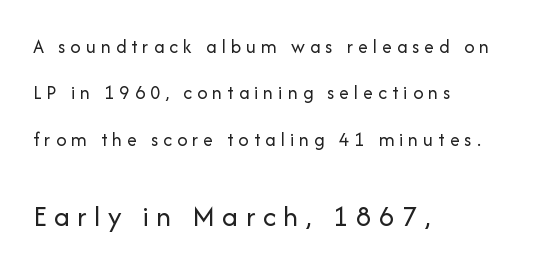
{"serif": "no", "italic": "no", "bold": "no", "weight": "regular", "width": "normal", "stroke_contrast": "low", "x_height": "medium", "monospaced": "no", "underline": "no", "align": "left", "line_spacing": "loose", "line_spacing_ratio": 2.32, "letter_spacing": "wide", "letter_spacing_em": 0.25, "larger_block": "second", "size_ratio": 1.5, "glyph_px": 30}
